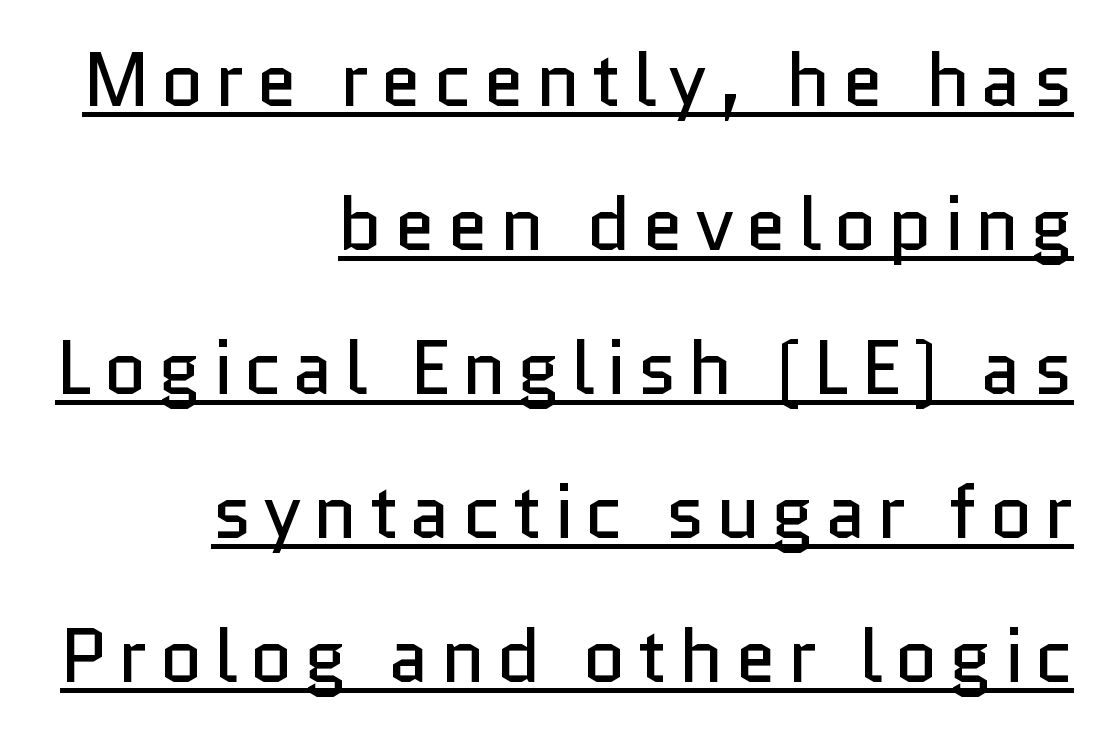
Caption: multi-line text, flush right, ragged left. What decoration does the sample have? An underline. Does the lettering tilt? It doesn't — this is upright. No chunkiness to these letters — they're not bold. These lines are rendered in a variable-pitch font. The line-height multiplier appears high, well above default.
